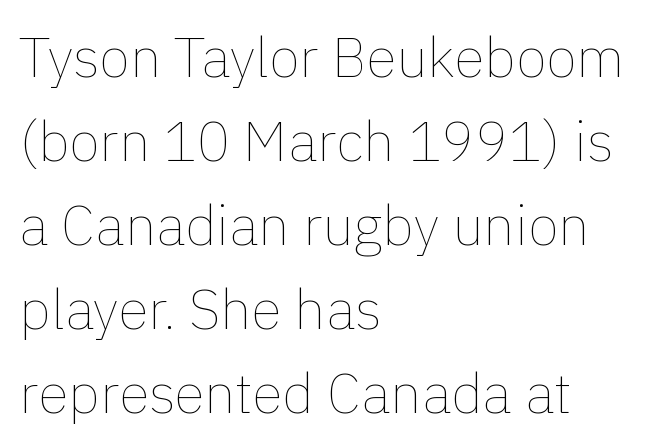
Proportional: the letters do not fall into vertical columns. Words appear dense and cohesive because spacing is normal. Think standard paragraph weight, or any step lighter than that. What's the leading like? Ordinary, nothing unusual. Where is the straight margin? On the left. Descender tails drop into unmarked territory.
